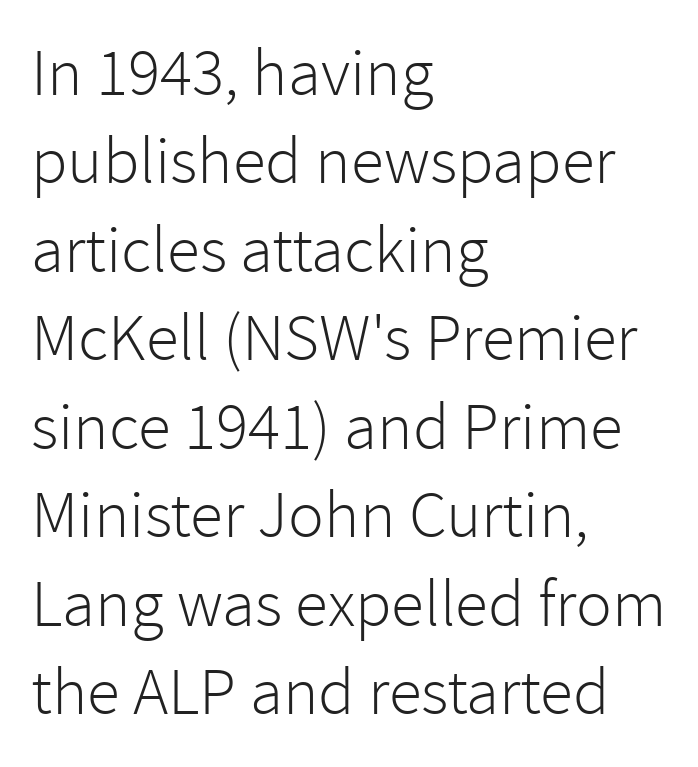
Q: Is the text bold? A: No.
Q: Is the text italic (slanted)? A: No, it is upright.
Q: Is the typeface a serif or a sans-serif typeface? A: Sans-serif.
Q: Is the text underlined? A: No.
Q: How is the paragraph aligned? A: Left-aligned.
Q: Is the spacing between letters normal or unusually wide? A: Normal.
Q: Is the spacing between lines tight, normal or loose? A: Normal.
Q: Width (condensed, normal, or wide)? A: Normal.
Q: Stroke contrast? A: Low.
Q: x-height? A: Medium.
Q: Monospaced? A: No.
